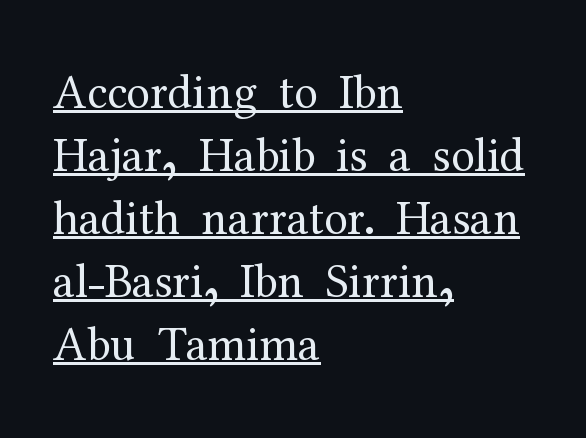
The image shows 48 px regular-weight serif type, upright; set left-aligned, normal line spacing (1.31x), normal letter spacing, underlined; medium stroke contrast and a medium x-height.
